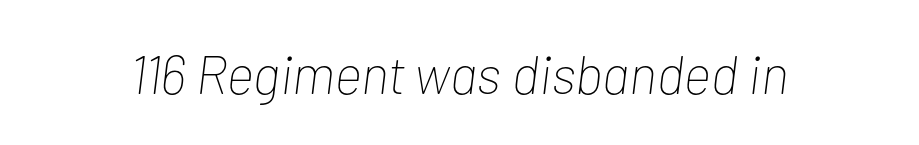
The image shows 54 px thin, condensed type, italic (leaning right); set normal letter spacing, not underlined; low stroke contrast and a medium x-height.
